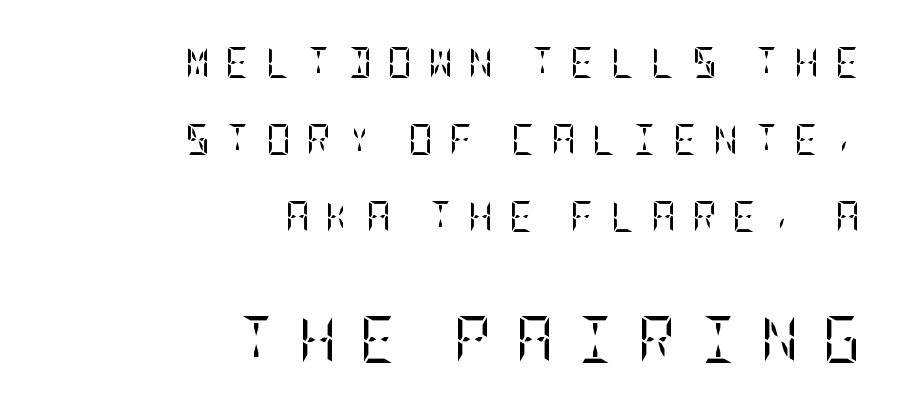
{"serif": "yes", "italic": "no", "bold": "no", "weight": "regular", "width": "condensed", "stroke_contrast": "low", "x_height": "large", "underline": "no", "align": "right", "line_spacing": "loose", "line_spacing_ratio": 2.49, "letter_spacing": "wide", "letter_spacing_em": 0.49, "larger_block": "second", "size_ratio": 1.52, "glyph_px": 47}
